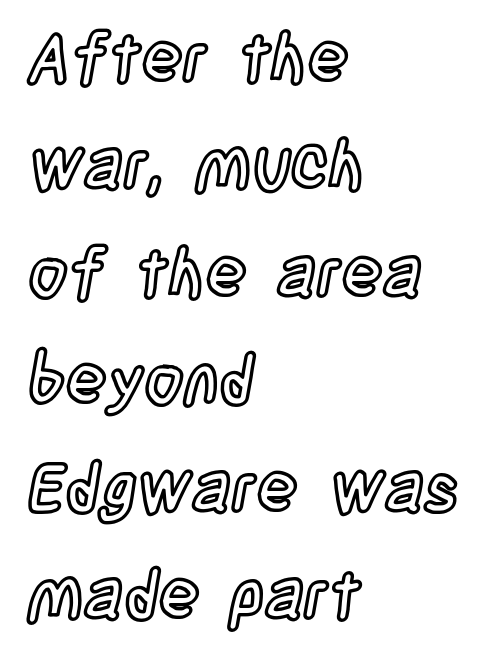
{"width": "condensed", "x_height": "large", "monospaced": "no", "underline": "no", "align": "left", "line_spacing": "normal", "line_spacing_ratio": 1.58, "letter_spacing": "normal", "letter_spacing_em": 0.0, "glyph_px": 68}
